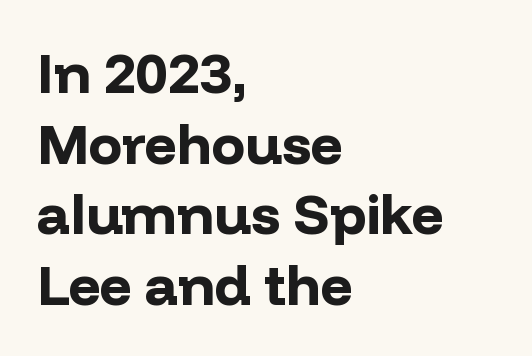
{"serif": "no", "italic": "no", "bold": "yes", "weight": "bold", "width": "normal", "stroke_contrast": "low", "x_height": "medium", "monospaced": "no", "underline": "no", "align": "left", "line_spacing": "normal", "line_spacing_ratio": 1.26, "letter_spacing": "normal", "letter_spacing_em": 0.0, "glyph_px": 56}
